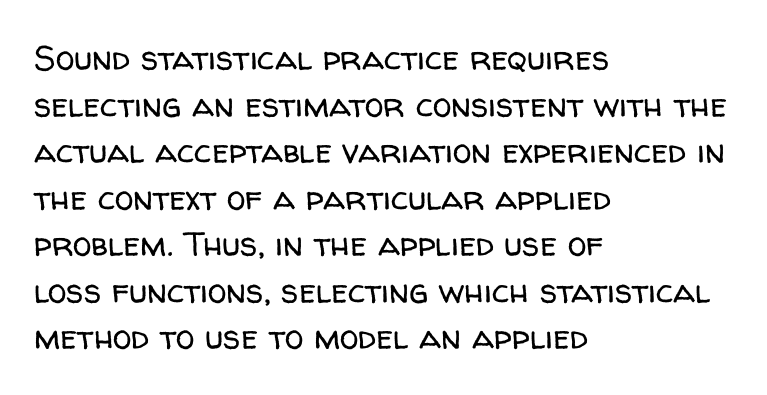
{"serif": "no", "italic": "no", "bold": "no", "weight": "regular", "width": "normal", "stroke_contrast": "low", "x_height": "medium", "monospaced": "no", "underline": "no", "align": "left", "line_spacing": "normal", "line_spacing_ratio": 1.37, "letter_spacing": "normal", "letter_spacing_em": 0.0, "glyph_px": 34}
